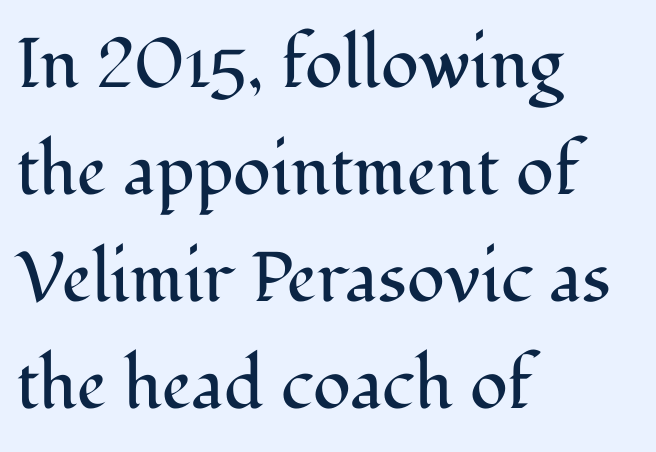
Horizontally, the lines are justified to the leading edge only. Lines of text with bare space underneath. Look at the tracking — it's just the regular setting, nothing added. The designer left line spacing at the default. Do the characters align in a grid? No, the font is proportional.
